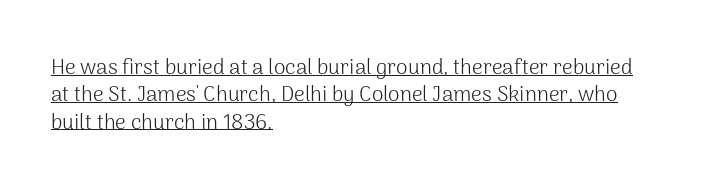
Q: Is the text bold? A: No.
Q: Is the text italic (slanted)? A: No, it is upright.
Q: Is the text underlined? A: Yes.
Q: How is the paragraph aligned? A: Left-aligned.
Q: Is the spacing between letters normal or unusually wide? A: Normal.
Q: Is the spacing between lines tight, normal or loose? A: Normal.
